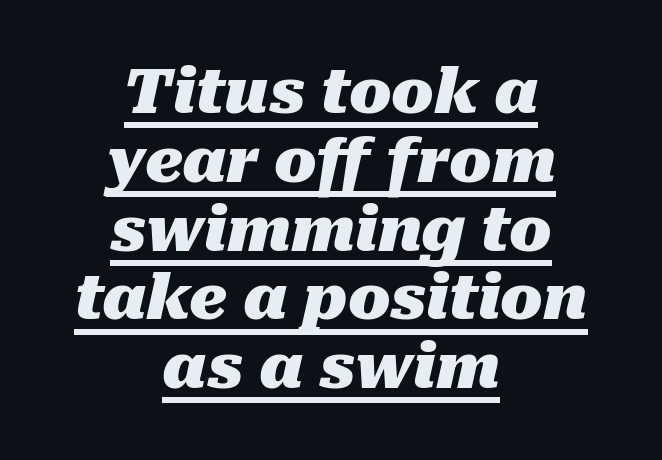
Q: Is the text bold? A: Yes.
Q: Is the text italic (slanted)? A: Yes, it leans right by about 10 degrees.
Q: Is the text underlined? A: Yes.
Q: How is the paragraph aligned? A: Centered.
Q: Is the spacing between letters normal or unusually wide? A: Normal.
Q: Is the spacing between lines tight, normal or loose? A: Tight.
Q: Width (condensed, normal, or wide)? A: Normal.
Q: Stroke contrast? A: Medium.
Q: x-height? A: Medium.
Q: Monospaced? A: No.
